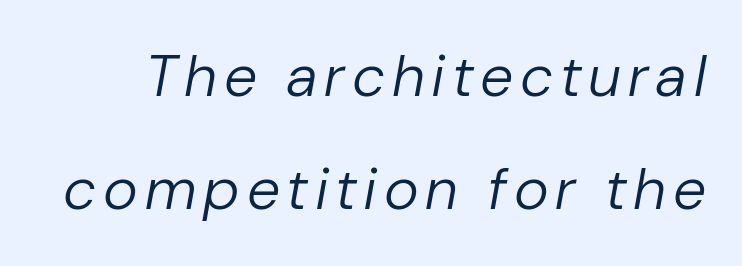
{"italic": "yes", "lean": "right", "slant_degrees": 10, "bold": "no", "weight": "regular", "width": "normal", "stroke_contrast": "low", "x_height": "medium", "monospaced": "no", "underline": "no", "line_spacing": "loose", "line_spacing_ratio": 1.92, "glyph_px": 59}
